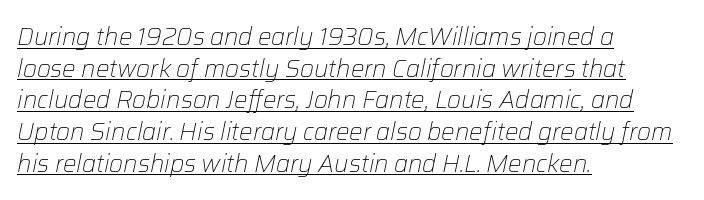
Q: Is the text bold? A: No.
Q: Is the text italic (slanted)? A: Yes, it leans right by about 12 degrees.
Q: Is the text underlined? A: Yes.
Q: How is the paragraph aligned? A: Left-aligned.
Q: Is the spacing between letters normal or unusually wide? A: Normal.
Q: Is the spacing between lines tight, normal or loose? A: Normal.
